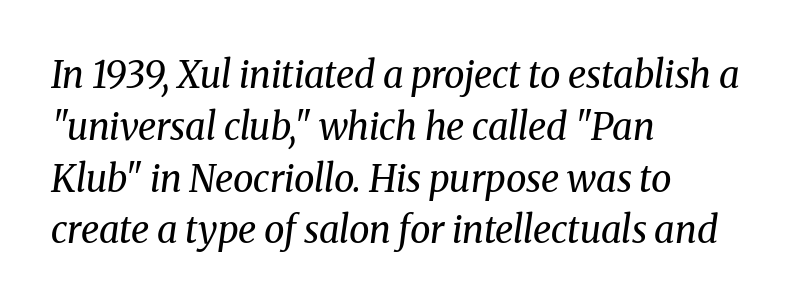
Q: Is the text bold? A: No.
Q: Is the text italic (slanted)? A: Yes, it leans right by about 8 degrees.
Q: Is the typeface a serif or a sans-serif typeface? A: Serif.
Q: Is the text underlined? A: No.
Q: How is the paragraph aligned? A: Left-aligned.
Q: Is the spacing between letters normal or unusually wide? A: Normal.
Q: Is the spacing between lines tight, normal or loose? A: Normal.
Q: Width (condensed, normal, or wide)? A: Normal.
Q: Stroke contrast? A: Medium.
Q: x-height? A: Medium.
Q: Monospaced? A: No.
